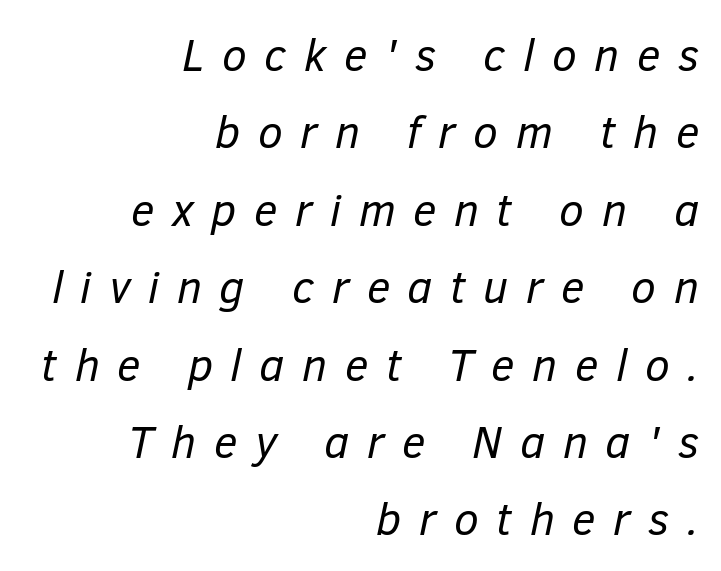
{"italic": "yes", "lean": "right", "slant_degrees": 12, "bold": "no", "weight": "regular", "width": "normal", "stroke_contrast": "low", "x_height": "medium", "monospaced": "no", "underline": "no", "align": "right", "line_spacing_ratio": 1.72, "letter_spacing": "wide", "letter_spacing_em": 0.39, "glyph_px": 45}
